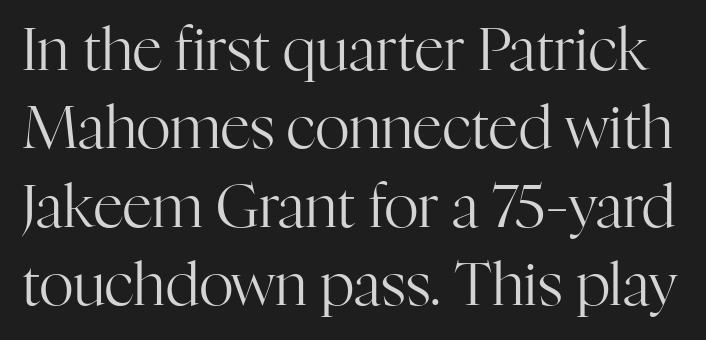
The image shows 59 px regular-weight serif type, upright; set normal line spacing (1.33x), normal letter spacing, not underlined; high stroke contrast and a medium x-height.
